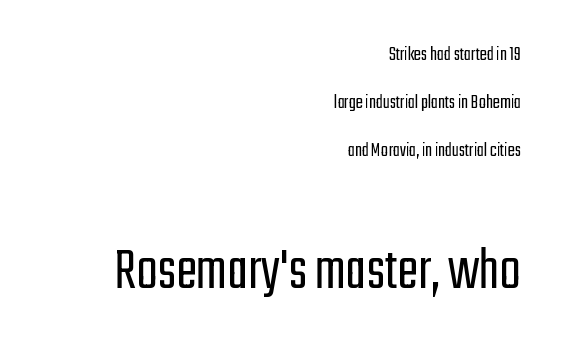
Weight class: somewhere from thin through regular. Underline: absent. The rendering uses a large line-height, opening up the rows. Tall strokes in this sample are plumb rather than angled. The rendering anchors every line to the right-hand side.
